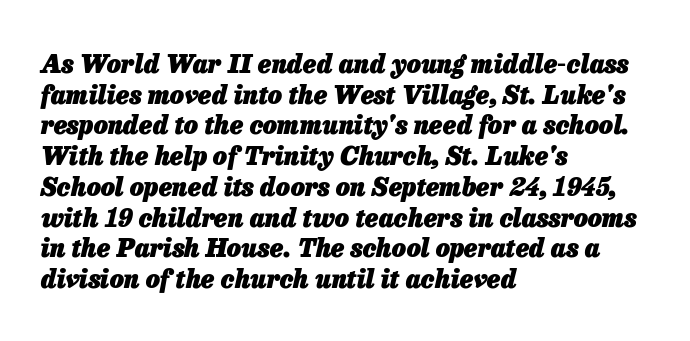
Yep, that's italic — everything's leaning. Summary of weight: heavy, a full bold. In terms of letterspacing, this is plain default setting. Line starts are locked; line ends wander. Only glyphs here, with clear space below each row.
